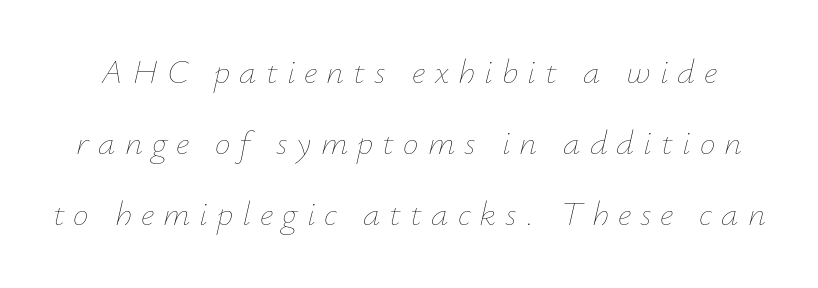
Q: Is the text bold? A: No.
Q: Is the text italic (slanted)? A: Yes, it leans right by about 12 degrees.
Q: Is the text underlined? A: No.
Q: Is the spacing between letters normal or unusually wide? A: Unusually wide.
Q: Is the spacing between lines tight, normal or loose? A: Loose.
Q: Width (condensed, normal, or wide)? A: Normal.
Q: Stroke contrast? A: Low.
Q: x-height? A: Small.
Q: Monospaced? A: No.
